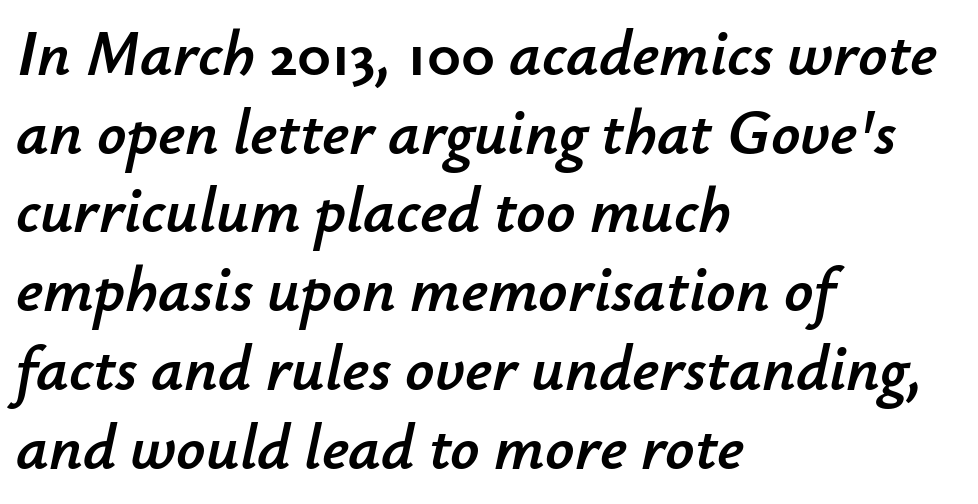
Notice how the stems are inclined rather than vertical — that's the hallmark of italics. The tracking reads as untouched default to a designer's eye. The rendering anchors every line to the left-hand side. The gap between lines stays unmarked.
